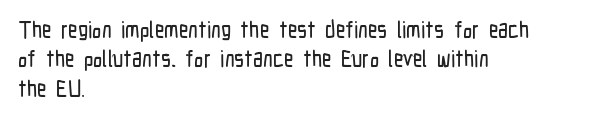
Q: Is the text italic (slanted)? A: No, it is upright.
Q: Is the text underlined? A: No.
Q: How is the paragraph aligned? A: Left-aligned.
Q: Is the spacing between letters normal or unusually wide? A: Normal.
Q: Is the spacing between lines tight, normal or loose? A: Normal.
